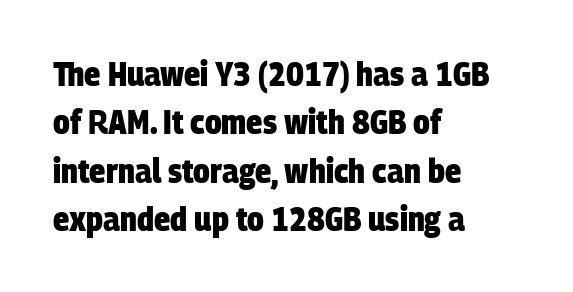
The image shows 34 px heavy, condensed sans-serif type; set left-aligned, normal line spacing (1.42x), normal letter spacing, not underlined; low stroke contrast and a large x-height.
